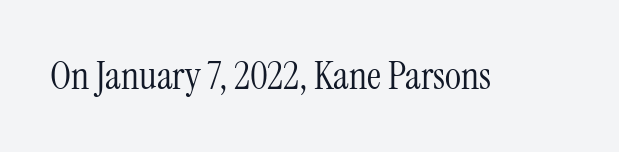
Q: Is the text bold? A: No.
Q: Is the text italic (slanted)? A: No, it is upright.
Q: Is the typeface a serif or a sans-serif typeface? A: Serif.
Q: Is the text underlined? A: No.
Q: Is the spacing between letters normal or unusually wide? A: Normal.
Q: Width (condensed, normal, or wide)? A: Condensed.
Q: Stroke contrast? A: Medium.
Q: x-height? A: Medium.
Q: Monospaced? A: No.
